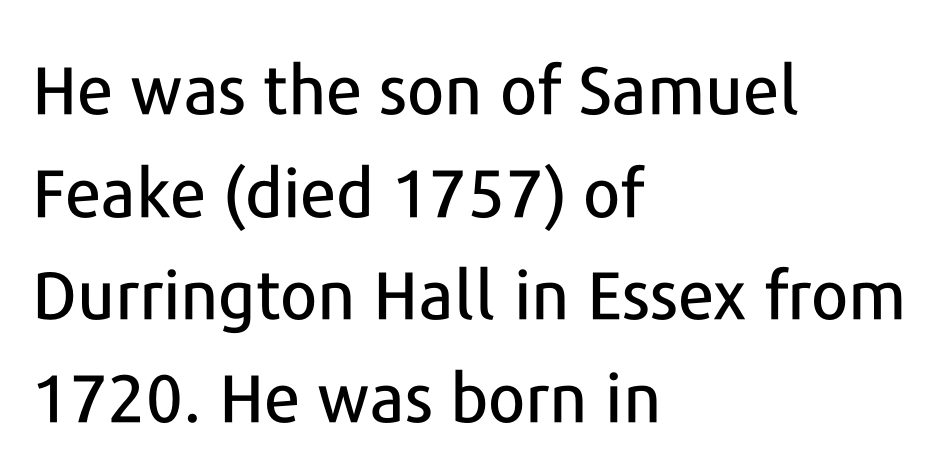
The font's upright variant was chosen for this text. Typographically, this falls in the sans-serif category. The letters sit at their default tracking, neither squeezed nor spread. Honestly, the row spacing looks completely unremarkable. Line beginnings align vertically; line endings do not. The passage shown is typed in a proportional face where columns would drift.
